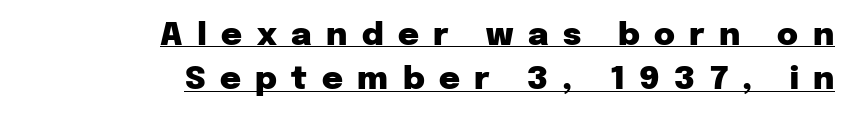
{"serif": "no", "italic": "no", "bold": "yes", "weight": "heavy", "width": "normal", "stroke_contrast": "low", "x_height": "medium", "monospaced": "no", "underline": "yes", "align": "right", "line_spacing": "normal", "line_spacing_ratio": 1.38, "letter_spacing": "wide", "letter_spacing_em": 0.45, "glyph_px": 32}
